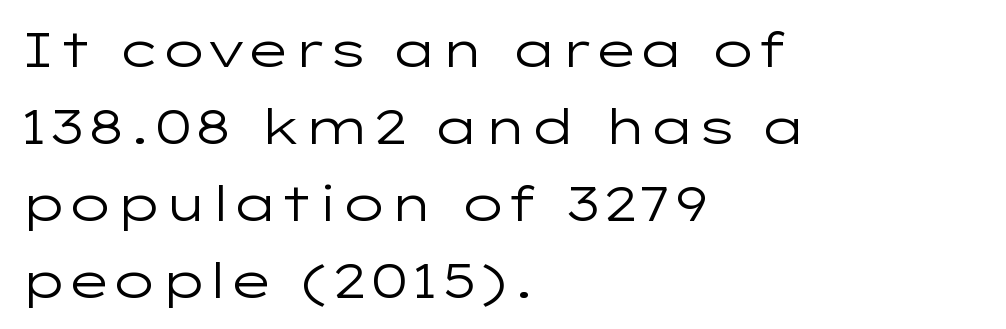
The image shows 49 px regular-weight, wide sans-serif type, upright; set left-aligned, normal line spacing (1.57x), normal letter spacing, not underlined; low stroke contrast and a medium x-height.
